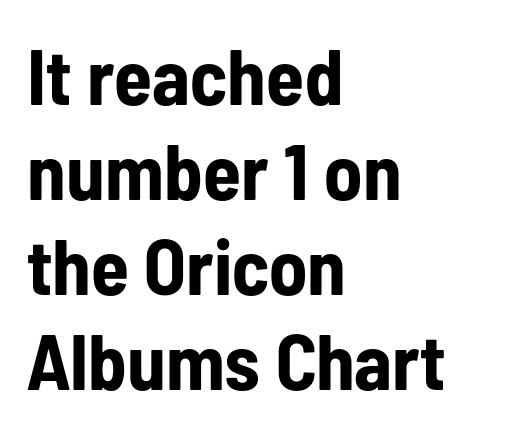
Q: Is the text bold? A: Yes.
Q: Is the text italic (slanted)? A: No, it is upright.
Q: Is the typeface a serif or a sans-serif typeface? A: Sans-serif.
Q: Is the text underlined? A: No.
Q: How is the paragraph aligned? A: Left-aligned.
Q: Is the spacing between letters normal or unusually wide? A: Normal.
Q: Width (condensed, normal, or wide)? A: Condensed.
Q: Stroke contrast? A: Low.
Q: x-height? A: Medium.
Q: Monospaced? A: No.
